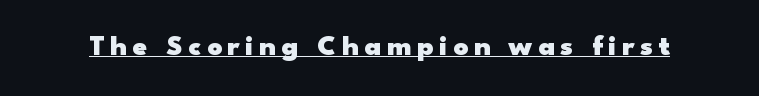
Is this a sans? Yes — the strokes have no serifs. A typesetter would call this proportional, since set widths differ per character. You can see a thin bar hugging the bottom of the glyphs. Ascenders rise straight up at ninety degrees.
